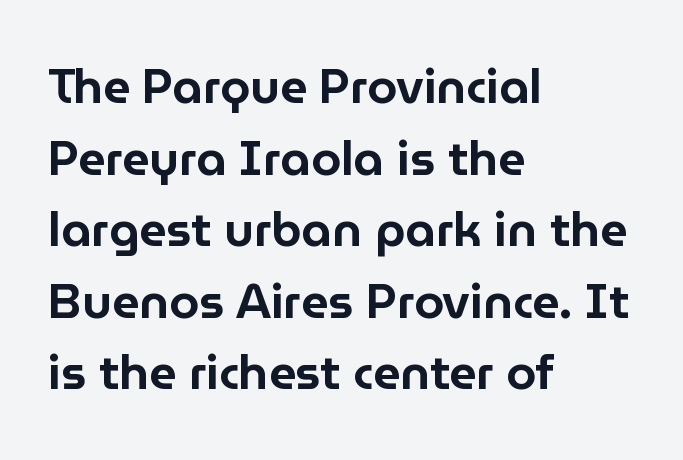
Plain, unruled lines of type. Vertically, the passage feels balanced, rows spaced as you'd expect. Alignment: flush left. Type style note: lacks serifs.
